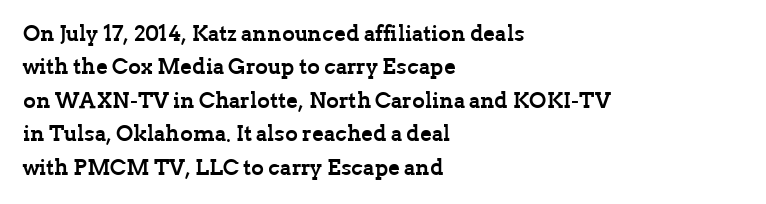
The image shows 22 px bold type, upright; set left-aligned, normal line spacing (1.52x), normal letter spacing, not underlined.
